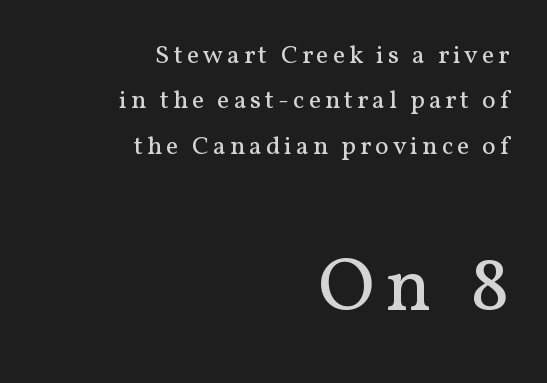
{"serif": "yes", "italic": "no", "bold": "no", "weight": "regular", "width": "normal", "stroke_contrast": "medium", "x_height": "medium", "monospaced": "no", "underline": "no", "align": "right", "line_spacing_ratio": 1.75, "larger_block": "second", "size_ratio": 2.96, "glyph_px": 77}
